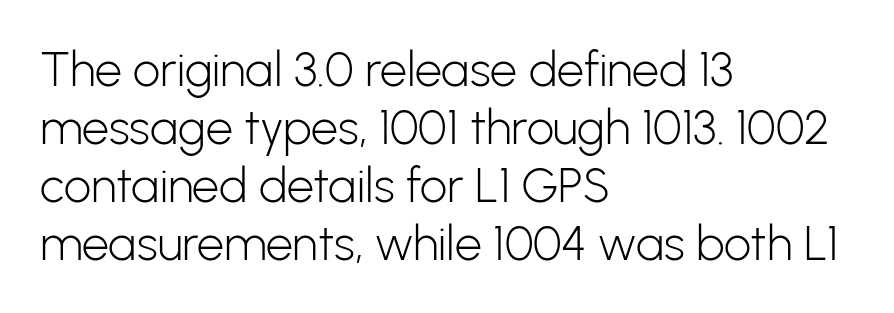
Q: Is the text bold? A: No.
Q: Is the text italic (slanted)? A: No, it is upright.
Q: Is the typeface a serif or a sans-serif typeface? A: Sans-serif.
Q: Is the text underlined? A: No.
Q: How is the paragraph aligned? A: Left-aligned.
Q: Is the spacing between letters normal or unusually wide? A: Normal.
Q: Width (condensed, normal, or wide)? A: Normal.
Q: Stroke contrast? A: Low.
Q: x-height? A: Medium.
Q: Monospaced? A: No.
